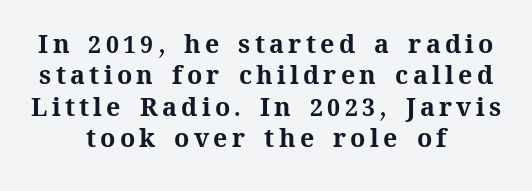
The image shows 25 px bold type, upright; set centered, normal line spacing (1.26x), not underlined.
